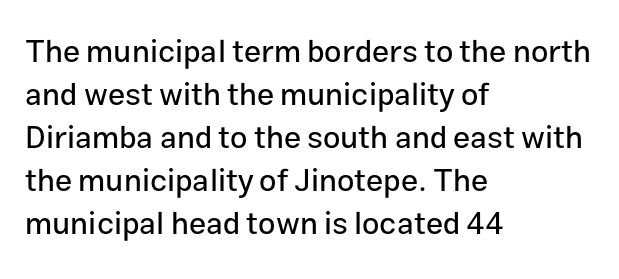
Q: Is the text italic (slanted)? A: No, it is upright.
Q: Is the typeface a serif or a sans-serif typeface? A: Sans-serif.
Q: Is the text underlined? A: No.
Q: How is the paragraph aligned? A: Left-aligned.
Q: Is the spacing between letters normal or unusually wide? A: Normal.
Q: Is the spacing between lines tight, normal or loose? A: Normal.
Q: Width (condensed, normal, or wide)? A: Normal.
Q: Stroke contrast? A: Low.
Q: x-height? A: Medium.
Q: Monospaced? A: No.
